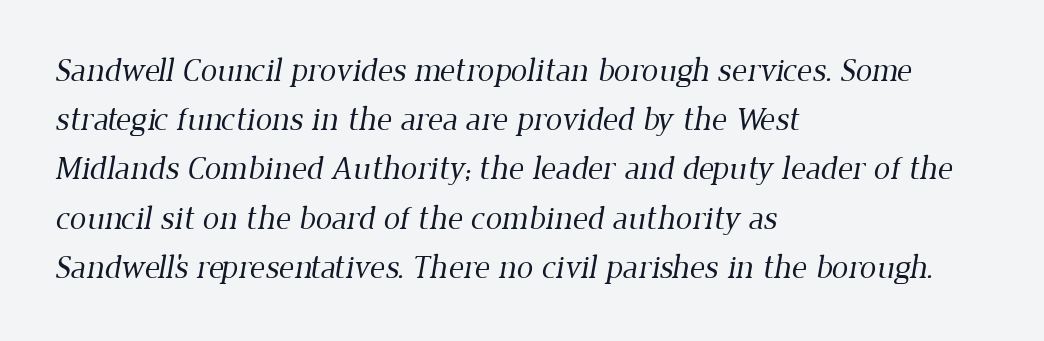
Q: Is the text bold? A: No.
Q: Is the typeface a serif or a sans-serif typeface? A: Serif.
Q: Is the text underlined? A: No.
Q: How is the paragraph aligned? A: Left-aligned.
Q: Is the spacing between letters normal or unusually wide? A: Normal.
Q: Is the spacing between lines tight, normal or loose? A: Normal.
Q: Width (condensed, normal, or wide)? A: Normal.
Q: Stroke contrast? A: Low.
Q: x-height? A: Medium.
Q: Monospaced? A: No.
